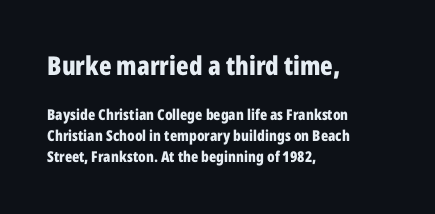
The image shows 26 px bold type, upright; set left-aligned, normal line spacing (1.37x), normal letter spacing, not underlined; the first (top) block is 1.73x larger.
